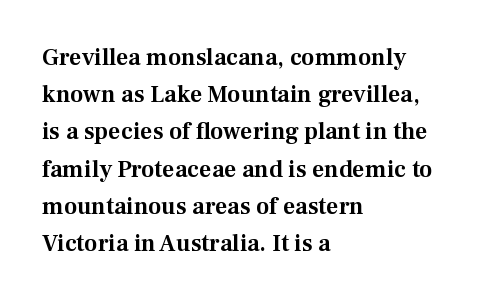
Interline gaps are of average width in this sample. The letters stand upright; this is a roman face. The face used here is rendered with its standard letterfit. Leftover space on each line is placed entirely after the last word. Beneath every word, the page is bare.
